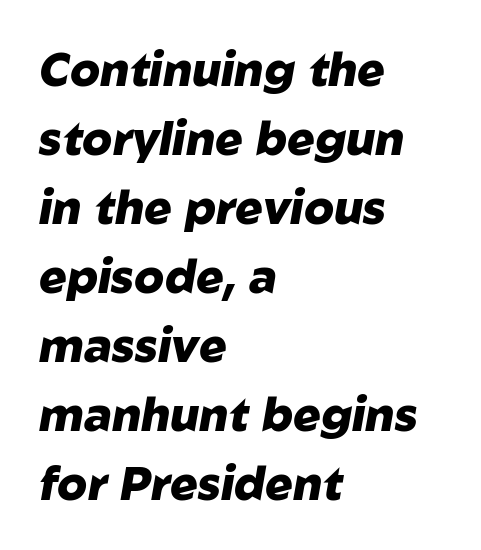
The image shows 46 px heavy type, italic (leaning right); set left-aligned, normal line spacing (1.5x), normal letter spacing, not underlined; low stroke contrast and a medium x-height.
